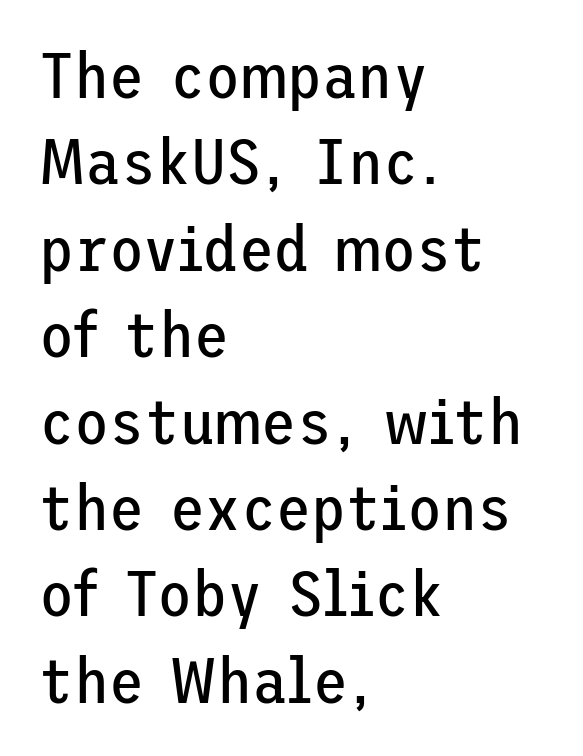
Q: Is the text bold? A: No.
Q: Is the text italic (slanted)? A: No, it is upright.
Q: Is the typeface a serif or a sans-serif typeface? A: Sans-serif.
Q: Is the text underlined? A: No.
Q: How is the paragraph aligned? A: Left-aligned.
Q: Is the spacing between letters normal or unusually wide? A: Normal.
Q: Is the spacing between lines tight, normal or loose? A: Normal.
Q: Width (condensed, normal, or wide)? A: Normal.
Q: Stroke contrast? A: Low.
Q: x-height? A: Medium.
